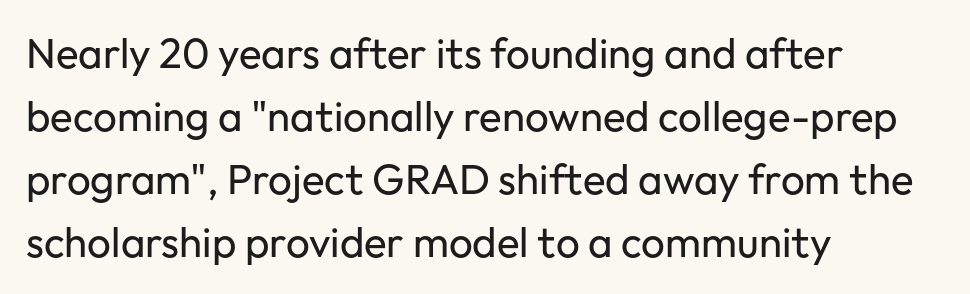
{"serif": "no", "italic": "no", "bold": "no", "weight": "regular", "width": "normal", "stroke_contrast": "low", "x_height": "medium", "monospaced": "no", "underline": "no", "align": "left", "line_spacing": "normal", "line_spacing_ratio": 1.5, "letter_spacing": "normal", "letter_spacing_em": 0.0, "glyph_px": 42}
